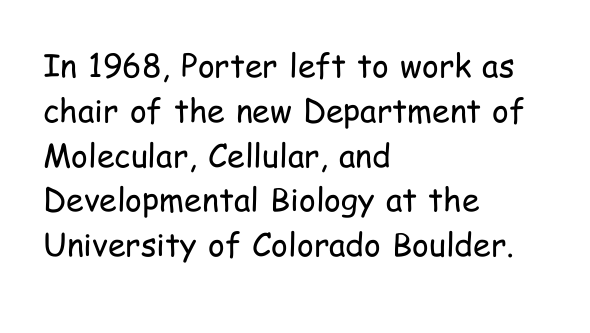
These lines are set flush left with a ragged right edge. The glyphs in this specimen are sans serif. Interline gaps are of average width in this sample. Is this a fixed-width face? No — the glyphs have proportional, varying widths. Designer's note — italics off, roman on. Decoration check: the copy has no underline.
